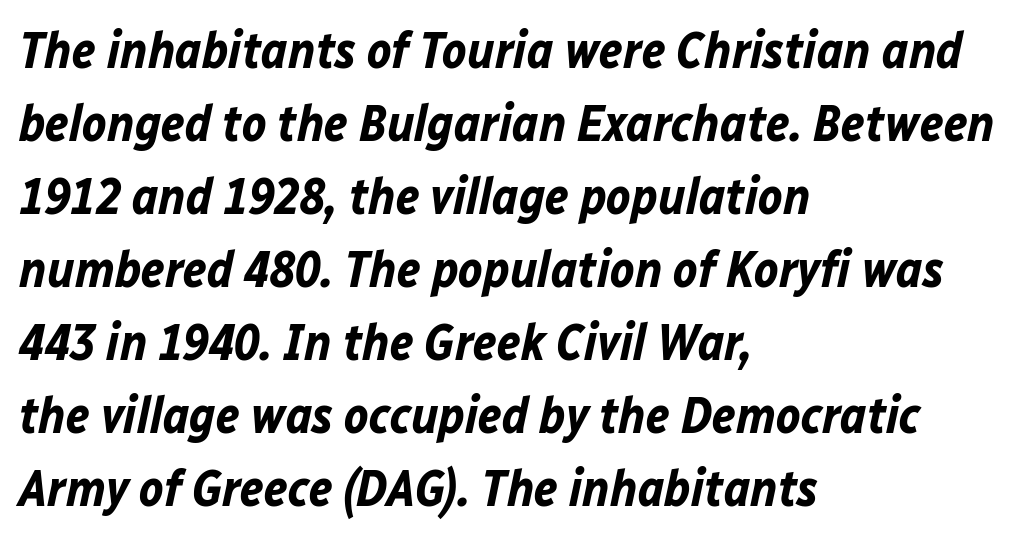
Q: Is the text bold? A: Yes.
Q: Is the text italic (slanted)? A: Yes, it leans right by about 12 degrees.
Q: Is the text underlined? A: No.
Q: How is the paragraph aligned? A: Left-aligned.
Q: Is the spacing between letters normal or unusually wide? A: Normal.
Q: Is the spacing between lines tight, normal or loose? A: Normal.
Q: Width (condensed, normal, or wide)? A: Normal.
Q: Stroke contrast? A: Low.
Q: x-height? A: Medium.
Q: Monospaced? A: No.
